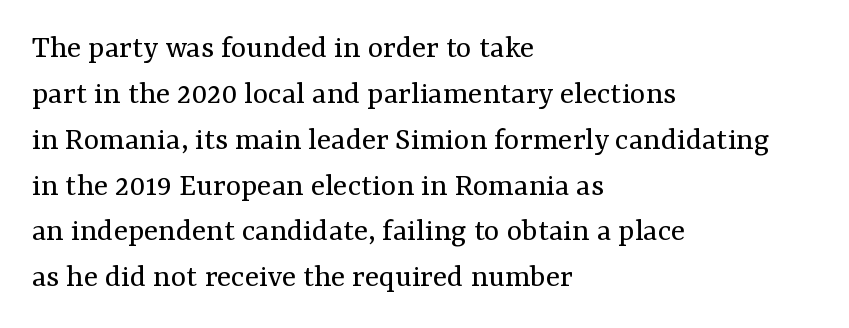
The leading is moderate, giving the passage an even texture. A typesetter would call this zero additional tracking. This is serif lettering, the kind often seen in printed books. Varying glyph widths throughout — classic text-font behaviour.
